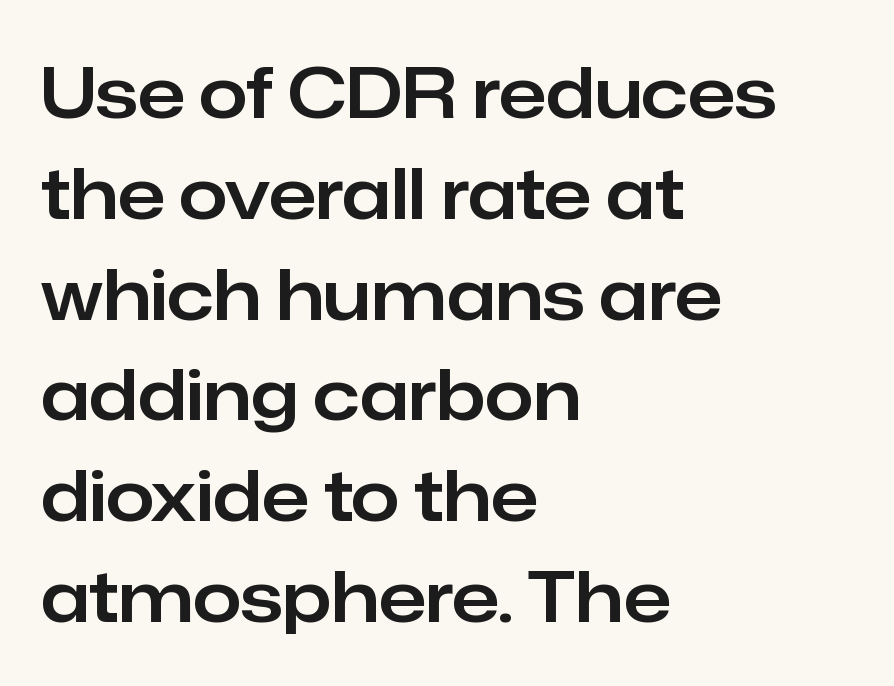
The image shows 70 px sans-serif type, upright; set left-aligned, normal line spacing (1.44x), normal letter spacing, not underlined; low stroke contrast and a medium x-height.
